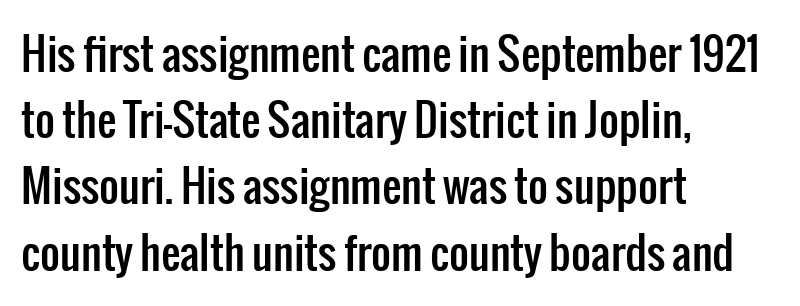
The image shows 43 px condensed sans-serif type, upright; set left-aligned, normal line spacing (1.54x), normal letter spacing, not underlined; low stroke contrast and a medium x-height.
